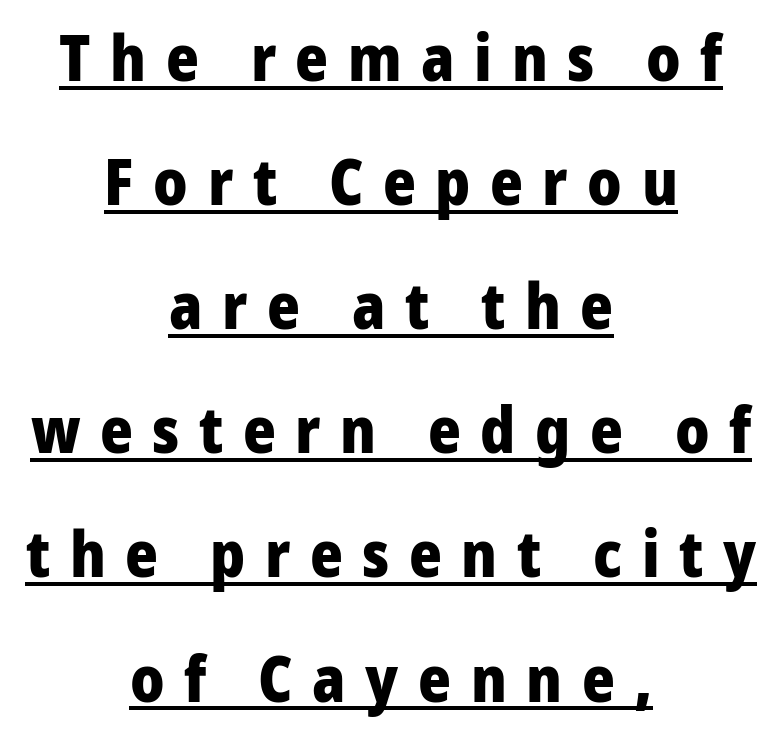
Q: Is the text bold? A: Yes.
Q: Is the text italic (slanted)? A: No, it is upright.
Q: Is the typeface a serif or a sans-serif typeface? A: Sans-serif.
Q: Is the text underlined? A: Yes.
Q: How is the paragraph aligned? A: Centered.
Q: Is the spacing between letters normal or unusually wide? A: Unusually wide.
Q: Is the spacing between lines tight, normal or loose? A: Loose.
Q: Width (condensed, normal, or wide)? A: Normal.
Q: Stroke contrast? A: Low.
Q: x-height? A: Medium.
Q: Monospaced? A: No.
